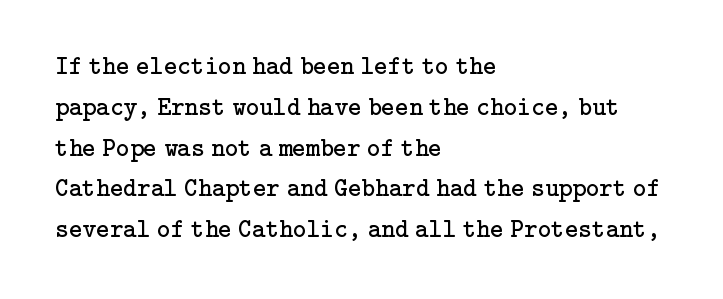
{"italic": "no", "bold": "no", "underline": "no", "align": "left", "line_spacing": "normal", "line_spacing_ratio": 1.57, "letter_spacing": "normal", "letter_spacing_em": 0.0, "glyph_px": 26}
